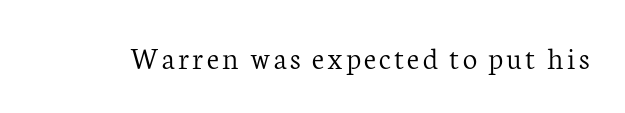
It's the straight-up-and-down kind of type. Font category for this specimen: serif. Note the varied advance widths — an 'i' is clearly narrower than an 'm'. Is the stroke heavy? The answer is a plain regular-or-lighter.
